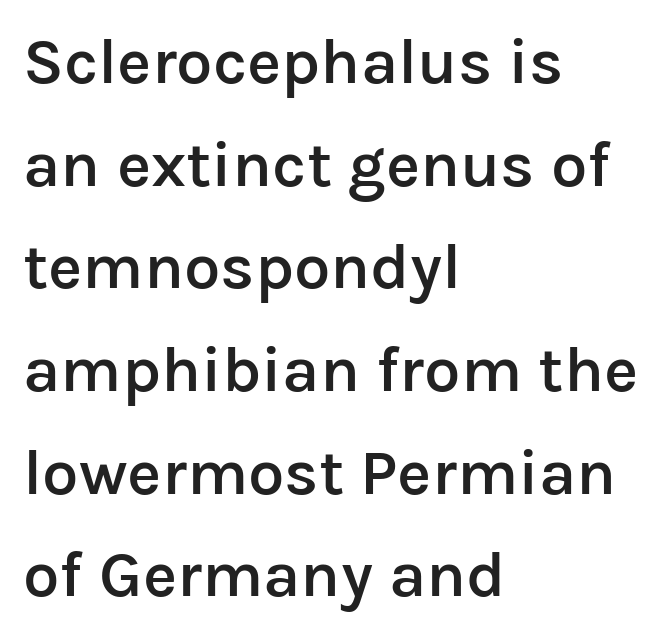
Q: Is the text bold? A: Semi-bold.
Q: Is the text italic (slanted)? A: No, it is upright.
Q: Is the typeface a serif or a sans-serif typeface? A: Sans-serif.
Q: Is the text underlined? A: No.
Q: How is the paragraph aligned? A: Left-aligned.
Q: Is the spacing between letters normal or unusually wide? A: Normal.
Q: Is the spacing between lines tight, normal or loose? A: Normal.
Q: Width (condensed, normal, or wide)? A: Normal.
Q: Stroke contrast? A: Low.
Q: x-height? A: Medium.
Q: Monospaced? A: No.
